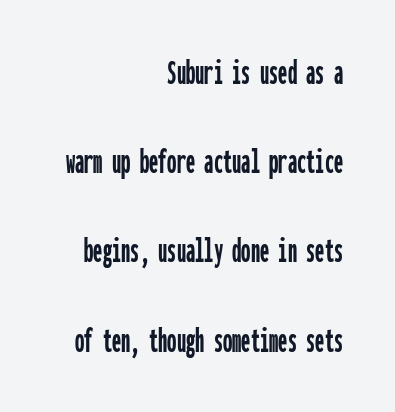
Q: Is the text italic (slanted)? A: No, it is upright.
Q: Is the typeface a serif or a sans-serif typeface? A: Sans-serif.
Q: Is the text underlined? A: No.
Q: How is the paragraph aligned? A: Right-aligned.
Q: Is the spacing between letters normal or unusually wide? A: Normal.
Q: Is the spacing between lines tight, normal or loose? A: Loose.
Q: Width (condensed, normal, or wide)? A: Condensed.
Q: Stroke contrast? A: Low.
Q: x-height? A: Medium.
Q: Monospaced? A: Yes.
